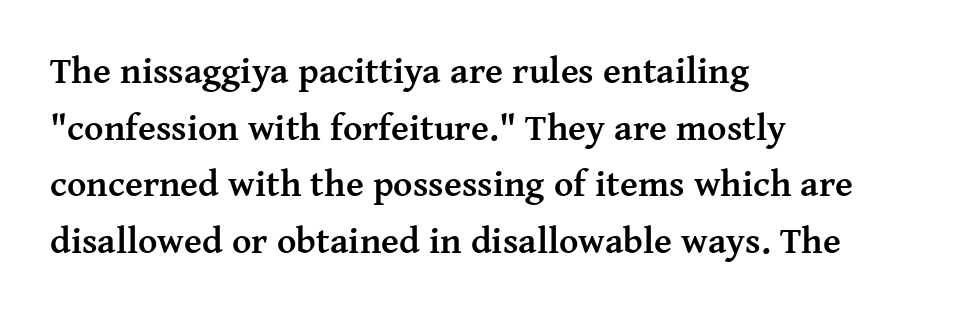
{"serif": "yes", "italic": "no", "bold": "yes", "weight": "semibold", "width": "normal", "stroke_contrast": "medium", "x_height": "medium", "monospaced": "no", "underline": "no", "align": "left", "line_spacing": "normal", "line_spacing_ratio": 1.53, "letter_spacing": "normal", "letter_spacing_em": 0.0, "glyph_px": 37}
